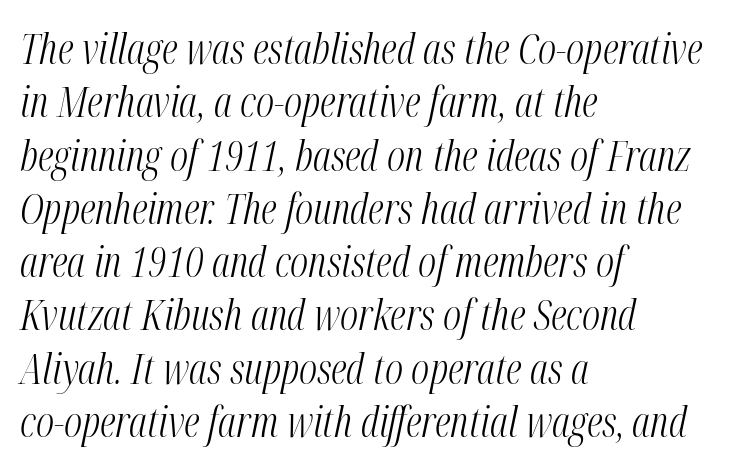
Q: Is the text bold? A: No.
Q: Is the text italic (slanted)? A: Yes, it leans right by about 12 degrees.
Q: Is the text underlined? A: No.
Q: How is the paragraph aligned? A: Left-aligned.
Q: Is the spacing between letters normal or unusually wide? A: Normal.
Q: Is the spacing between lines tight, normal or loose? A: Normal.
Q: Width (condensed, normal, or wide)? A: Condensed.
Q: Stroke contrast? A: Medium.
Q: x-height? A: Medium.
Q: Monospaced? A: No.
